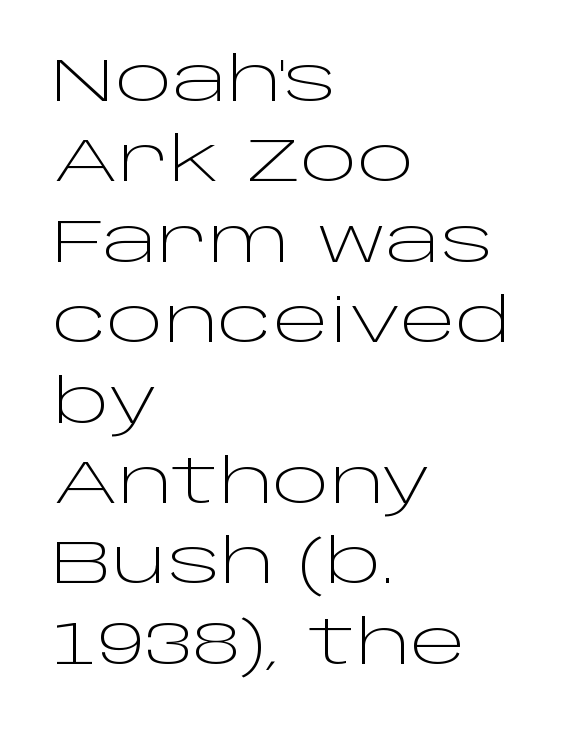
Q: Is the text bold? A: No.
Q: Is the text italic (slanted)? A: No, it is upright.
Q: Is the typeface a serif or a sans-serif typeface? A: Sans-serif.
Q: Is the text underlined? A: No.
Q: How is the paragraph aligned? A: Left-aligned.
Q: Is the spacing between letters normal or unusually wide? A: Normal.
Q: Is the spacing between lines tight, normal or loose? A: Normal.
Q: Width (condensed, normal, or wide)? A: Wide.
Q: Stroke contrast? A: Low.
Q: x-height? A: Large.
Q: Monospaced? A: No.
